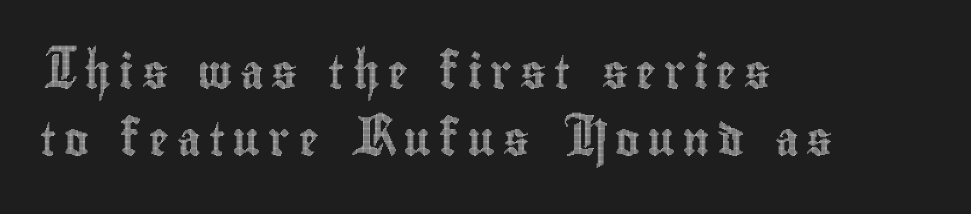
Is the block centered? No — it sits flush against the left margin. The passage shown is typed in a proportional face where columns would drift. This is roman type, the default non-slanted kind. Quick note: interline space is abundant.
